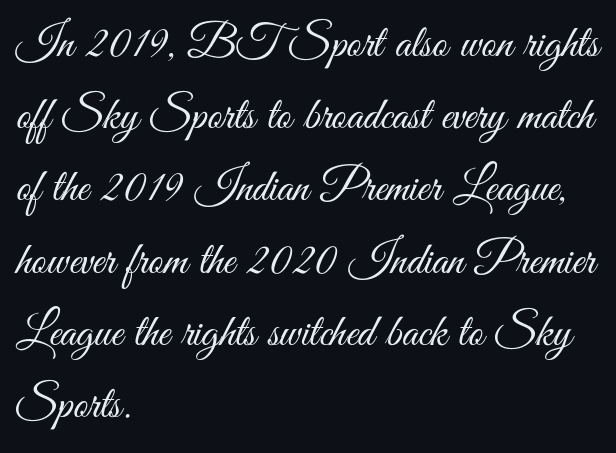
{"serif": "no", "bold": "no", "weight": "light", "width": "condensed", "stroke_contrast": "medium", "x_height": "small", "monospaced": "no", "underline": "no", "align": "left", "line_spacing": "normal", "line_spacing_ratio": 1.57, "letter_spacing": "normal", "letter_spacing_em": 0.0, "glyph_px": 46}
